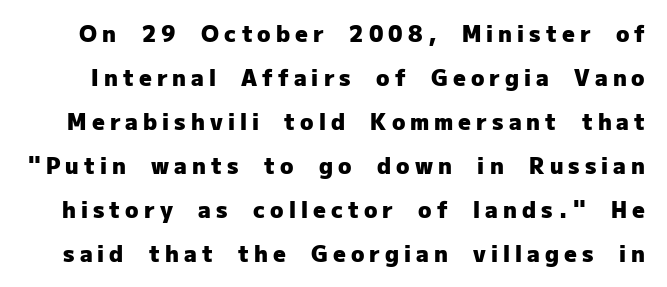
{"italic": "no", "bold": "yes", "underline": "no", "line_spacing": "loose", "line_spacing_ratio": 2.0, "letter_spacing": "wide", "letter_spacing_em": 0.23, "glyph_px": 22}
